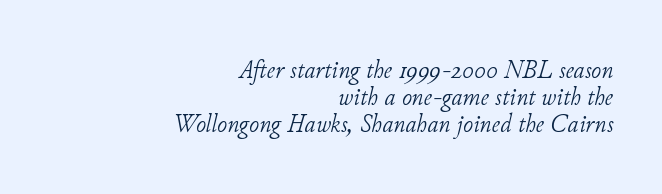
These glyphs show unthickened strokes, regular width or finer. Does the leading feel generous? Not at all — it's pinched. In CSS terms this would be text-align: right. The specimen reads as italic at a glance. Default kerning and tracking; the words read as compact shapes.
